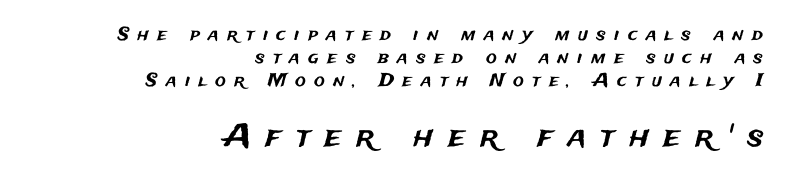
{"serif": "no", "width": "normal", "stroke_contrast": "medium", "x_height": "medium", "monospaced": "no", "underline": "no", "align": "right", "line_spacing": "normal", "line_spacing_ratio": 1.27, "letter_spacing": "wide", "letter_spacing_em": 0.47, "larger_block": "second", "size_ratio": 1.72, "glyph_px": 31}
